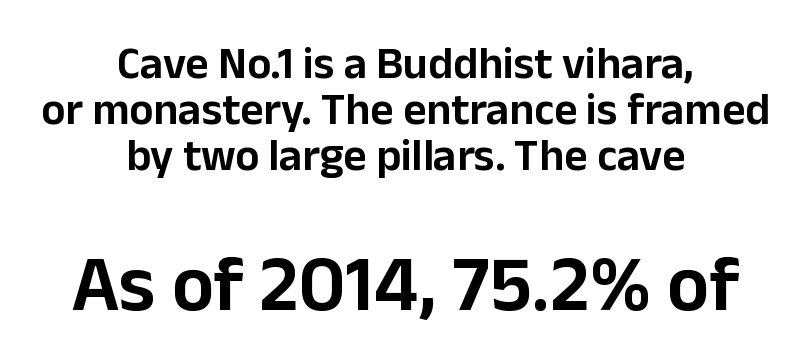
{"serif": "no", "italic": "no", "width": "normal", "stroke_contrast": "low", "x_height": "medium", "monospaced": "no", "underline": "no", "align": "center", "line_spacing": "tight", "line_spacing_ratio": 1.02, "letter_spacing": "normal", "letter_spacing_em": 0.0, "larger_block": "second", "size_ratio": 1.76, "glyph_px": 79}
